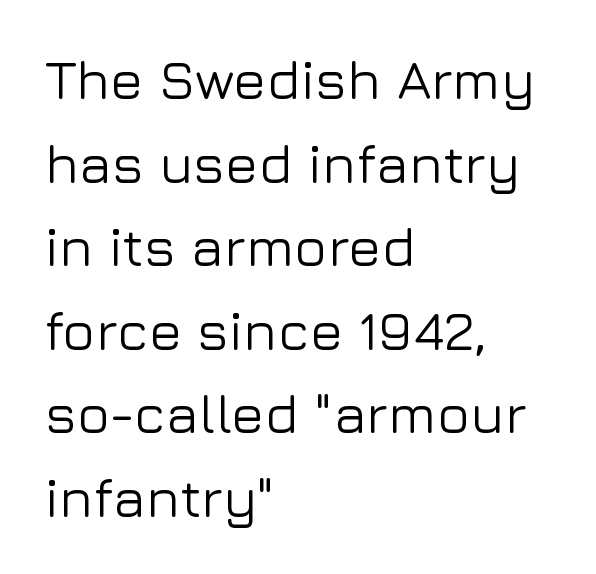
The image shows 55 px sans-serif type, upright; set left-aligned, normal line spacing (1.52x), normal letter spacing, not underlined; low stroke contrast and a medium x-height.
